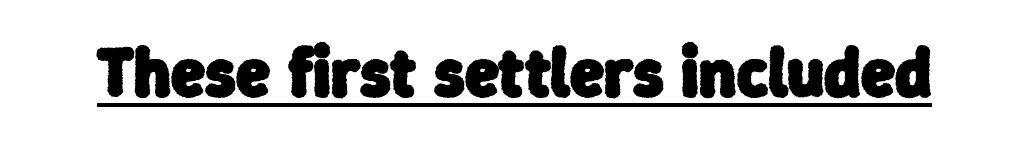
Typographic density is high because the face is bold. This sample has the flowing, uneven cadence of proportional lettering. Caption: lettering with a line underneath. The rendering shows plain stroke endings on the letterforms — a sans-serif design. No extra tracking has been applied to these lines.
